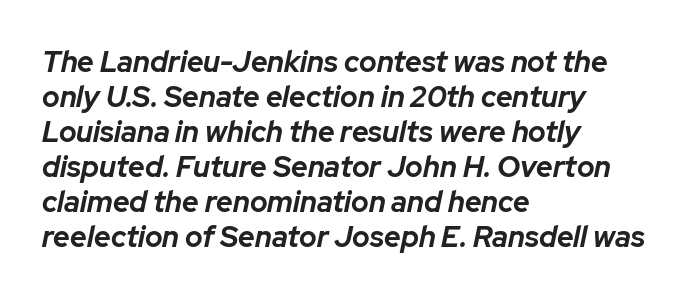
The image shows 29 px bold type, italic (leaning right); set left-aligned, line spacing 1.21x, normal letter spacing, not underlined; low stroke contrast and a medium x-height.
